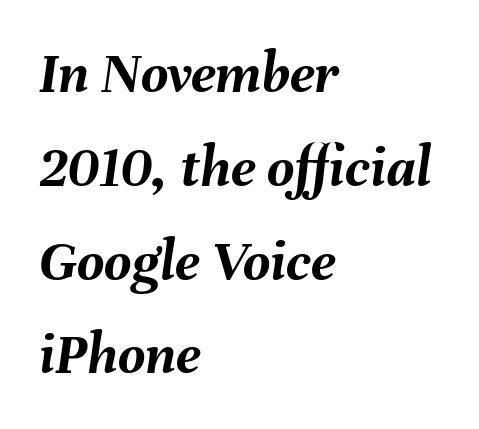
You'd pick this weight for a headline — it's a proper bold. Standard letterfit; no display-style spreading of the glyphs. Short and long lines alike share a common starting point at left. Yep, that's italic — everything's leaning. The rendering uses a moderate line-height, typical for paragraphs. Spacing verdict: proportional, widths tailored to each character.
